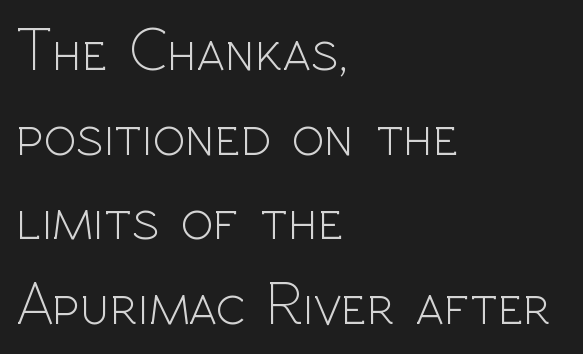
Each letter keeps its own natural width here, so spacing adapts to shape. Weight: in the light-to-regular range. Quick note: interline space is typical. The rag falls on the right side of this text block. Quick note: not italic, upright. Are there feet on the stems? There aren't — it's a sans.
